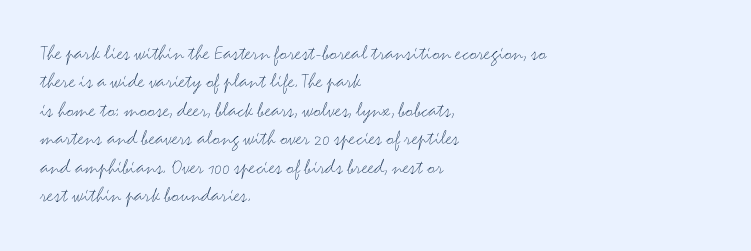
Q: Is the text bold? A: No.
Q: Is the text italic (slanted)? A: Yes.
Q: Is the text underlined? A: No.
Q: How is the paragraph aligned? A: Left-aligned.
Q: Is the spacing between letters normal or unusually wide? A: Normal.
Q: Is the spacing between lines tight, normal or loose? A: Normal.
